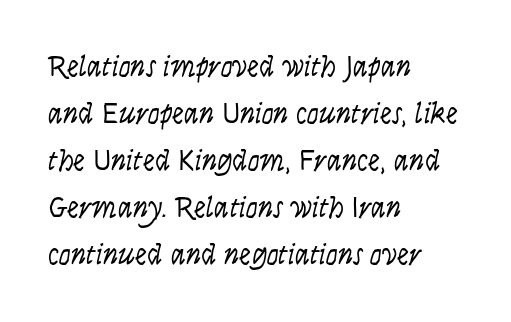
The image shows 30 px light, condensed type, italic (leaning right); set left-aligned, normal line spacing (1.57x), normal letter spacing, not underlined; low stroke contrast and a large x-height.
